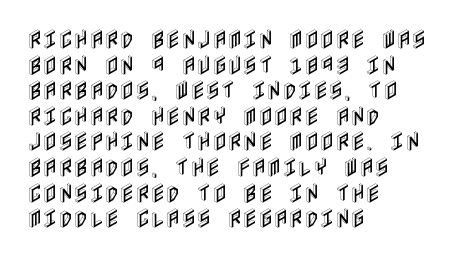
{"italic": "no", "underline": "no", "align": "left", "line_spacing_ratio": 1.22, "letter_spacing": "normal", "letter_spacing_em": 0.0, "glyph_px": 21}
